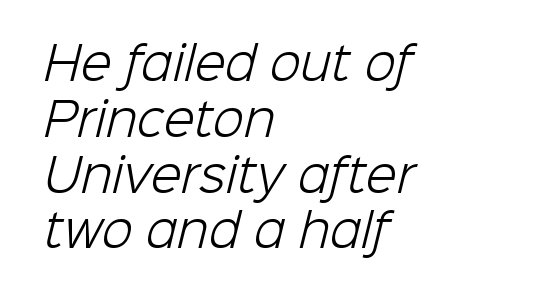
The image shows 45 px light sans-serif type; set left-aligned, line spacing 1.24x, normal letter spacing, not underlined; low stroke contrast and a medium x-height.
